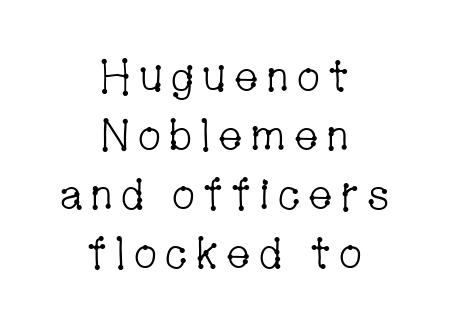
This is roman type, the default non-slanted kind. A centered setting, common on invitations and titles, is used for this passage. The rendering shows small feet on the letterforms — a serif design. You could not count columns in this text — the font is proportionally spaced.
